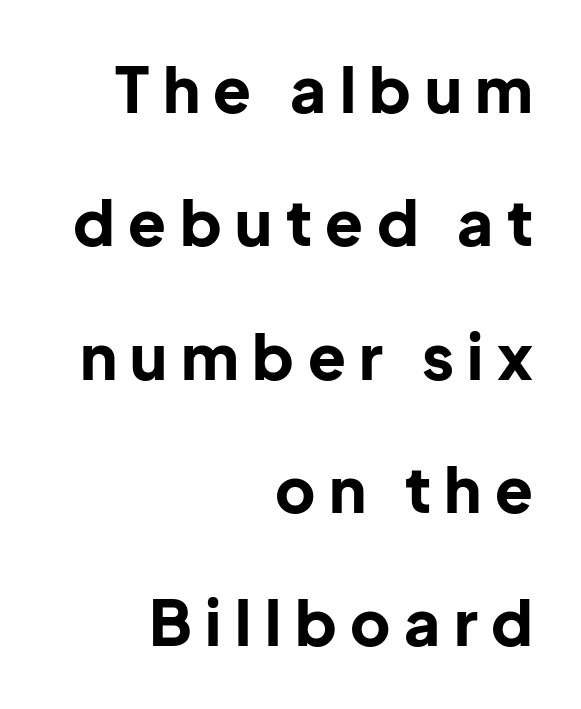
Is the block centered? No — it sits flush against the right margin. Is the type bold? Yes — the strokes are clearly thick and heavy. Letters rest on an invisible, unmarked baseline. Unlike a traditional serif, this face leaves its strokes unadorned.
